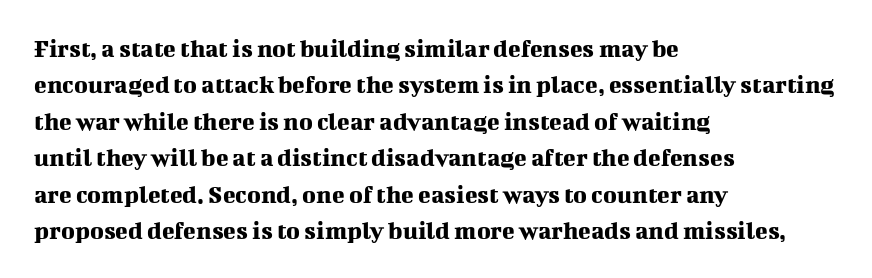
Each line starts at the same left margin while the right side varies. There is no visible air inserted between adjacent glyphs. Baseline-to-baseline distance is the conventional proportion of letter height. No italicization has been applied; the sample stays upright.
